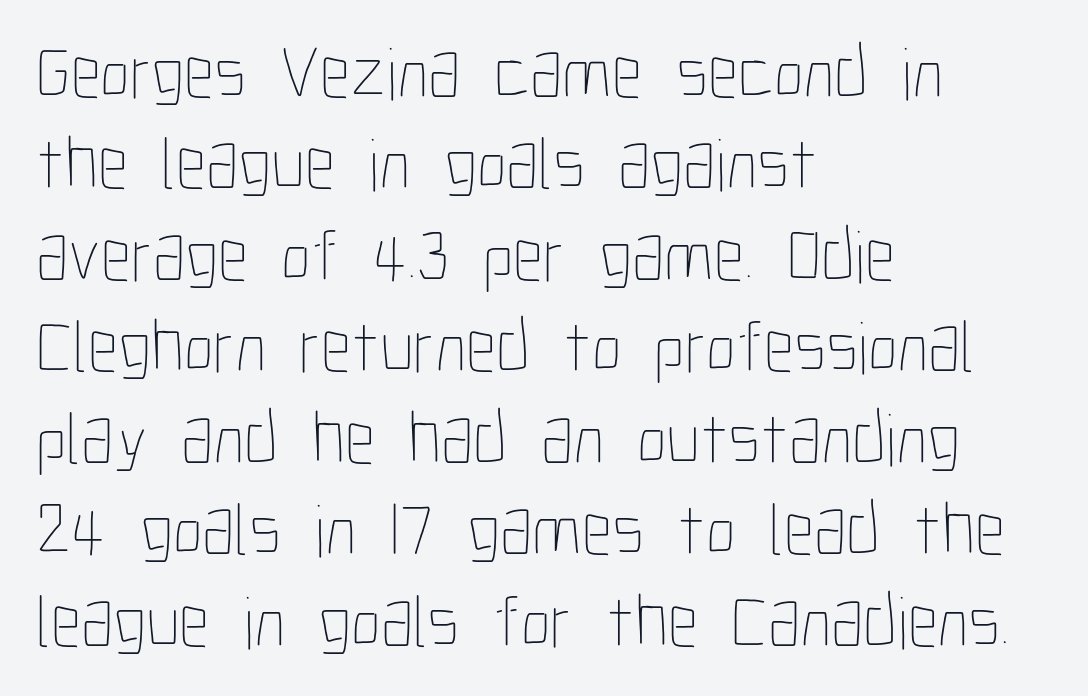
The image shows 75 px thin, condensed type, upright; set left-aligned, line spacing 1.22x, normal letter spacing, not underlined; low stroke contrast and a medium x-height.
